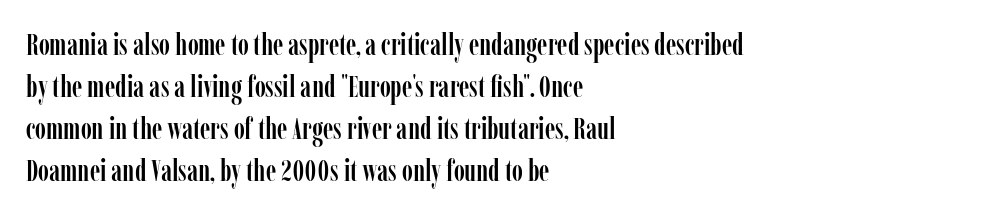
Q: Is the text italic (slanted)? A: No, it is upright.
Q: Is the typeface a serif or a sans-serif typeface? A: Serif.
Q: Is the text underlined? A: No.
Q: How is the paragraph aligned? A: Left-aligned.
Q: Is the spacing between letters normal or unusually wide? A: Normal.
Q: Is the spacing between lines tight, normal or loose? A: Normal.
Q: Width (condensed, normal, or wide)? A: Condensed.
Q: Stroke contrast? A: Low.
Q: x-height? A: Medium.
Q: Monospaced? A: No.
